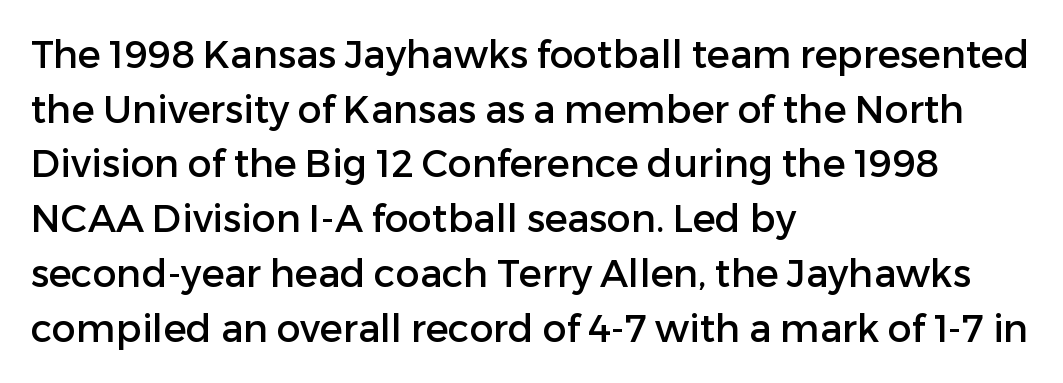
Q: Is the text italic (slanted)? A: No, it is upright.
Q: Is the typeface a serif or a sans-serif typeface? A: Sans-serif.
Q: Is the text underlined? A: No.
Q: How is the paragraph aligned? A: Left-aligned.
Q: Is the spacing between letters normal or unusually wide? A: Normal.
Q: Is the spacing between lines tight, normal or loose? A: Normal.
Q: Width (condensed, normal, or wide)? A: Normal.
Q: Stroke contrast? A: Low.
Q: x-height? A: Medium.
Q: Monospaced? A: No.
